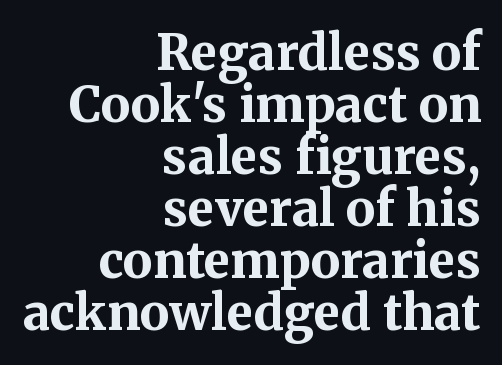
Q: Is the text bold? A: Yes.
Q: Is the text italic (slanted)? A: No, it is upright.
Q: Is the typeface a serif or a sans-serif typeface? A: Serif.
Q: Is the text underlined? A: No.
Q: How is the paragraph aligned? A: Right-aligned.
Q: Is the spacing between letters normal or unusually wide? A: Normal.
Q: Is the spacing between lines tight, normal or loose? A: Tight.
Q: Width (condensed, normal, or wide)? A: Normal.
Q: Stroke contrast? A: Medium.
Q: x-height? A: Medium.
Q: Monospaced? A: No.
